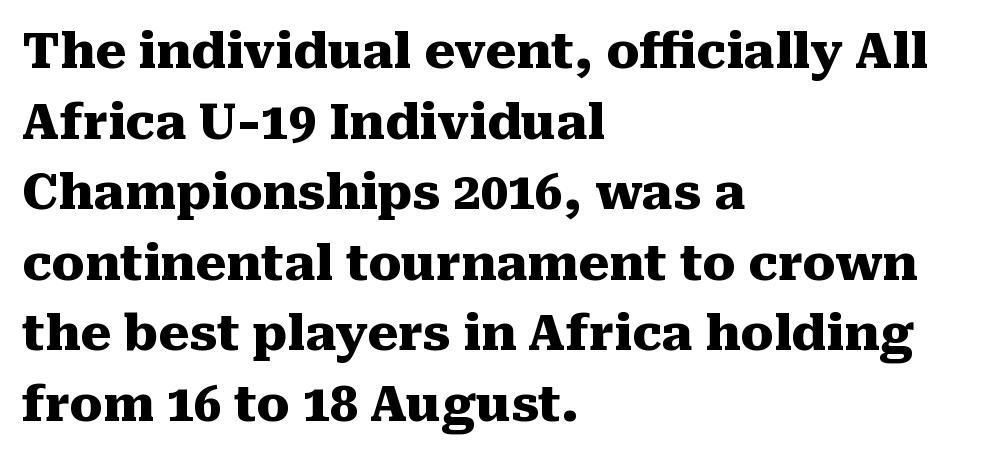
Nobody drew a line under any word here. Font category for this specimen: serif. The face used here is proportionally spaced, like ordinary book or web type. A typesetter would call this leading conventional body-copy spacing.
